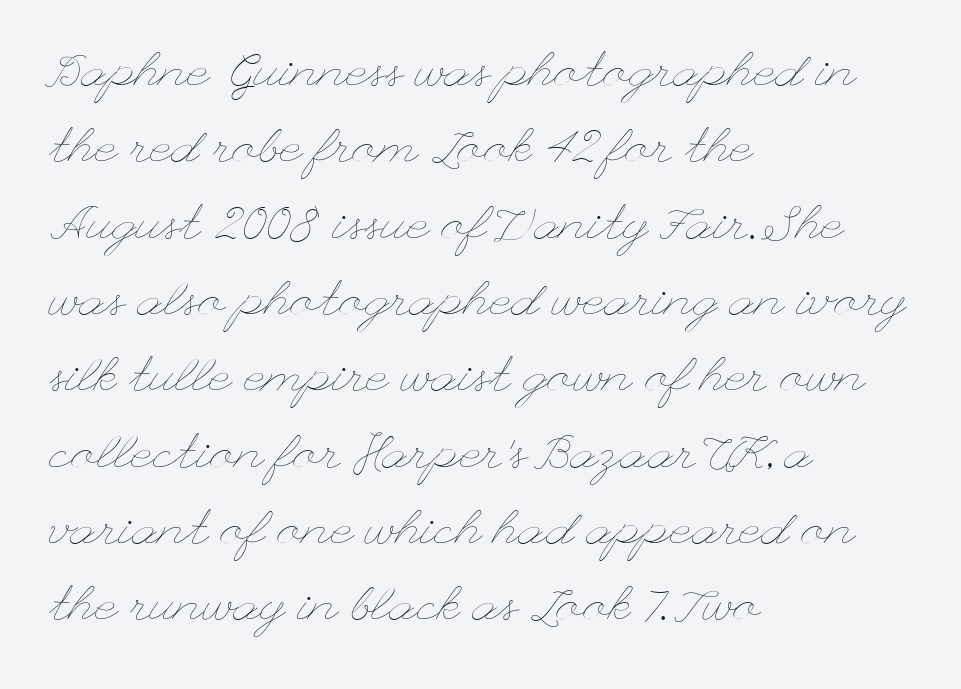
The image shows 48 px thin, wide type; set left-aligned, normal line spacing (1.59x), normal letter spacing, not underlined; low stroke contrast and a small x-height.
